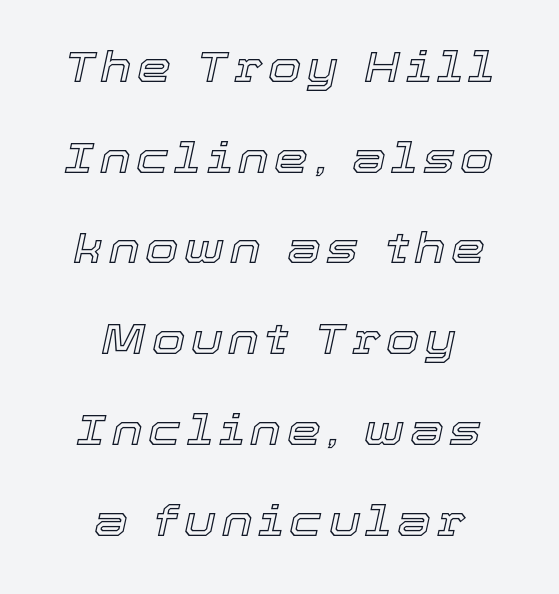
Q: Is the text italic (slanted)? A: Yes, it leans right by about 12 degrees.
Q: Is the text underlined? A: No.
Q: How is the paragraph aligned? A: Centered.
Q: Is the spacing between lines tight, normal or loose? A: Loose.
Q: Width (condensed, normal, or wide)? A: Normal.
Q: x-height? A: Medium.
Q: Monospaced? A: No.
